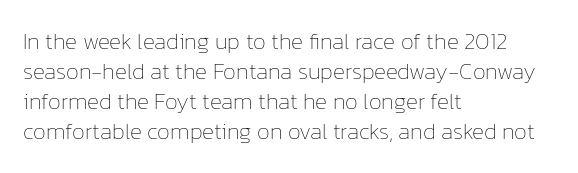
{"italic": "no", "bold": "no", "underline": "no", "align": "left", "line_spacing": "normal", "line_spacing_ratio": 1.31, "letter_spacing": "normal", "letter_spacing_em": 0.0, "glyph_px": 23}
